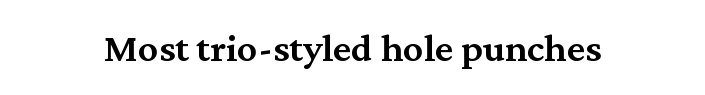
The image shows 40 px semibold serif type, upright; set normal letter spacing, not underlined; medium stroke contrast and a medium x-height.
